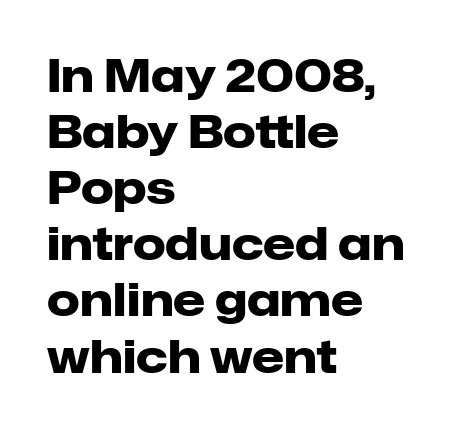
The image shows 46 px heavy sans-serif type, upright; set left-aligned, line spacing 1.22x, normal letter spacing, not underlined; low stroke contrast and a medium x-height.
